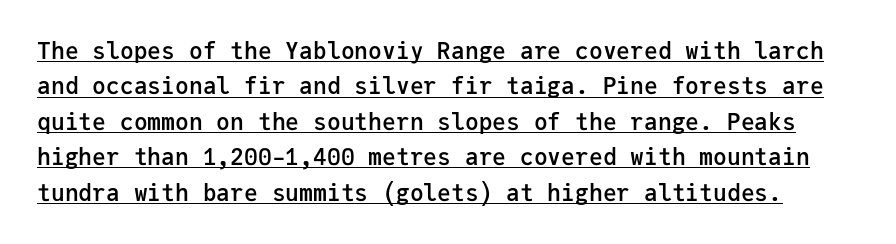
The image shows 23 px text type, upright; set normal line spacing (1.54x), normal letter spacing, underlined.
